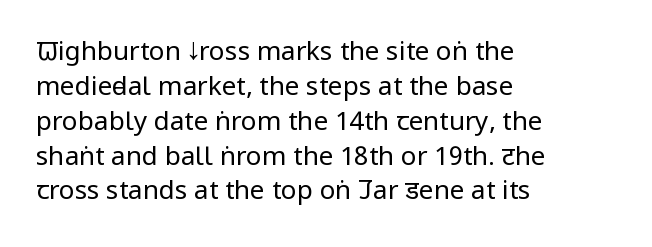
The image shows 26 px text type, upright; set left-aligned, normal line spacing (1.34x), normal letter spacing, not underlined.
